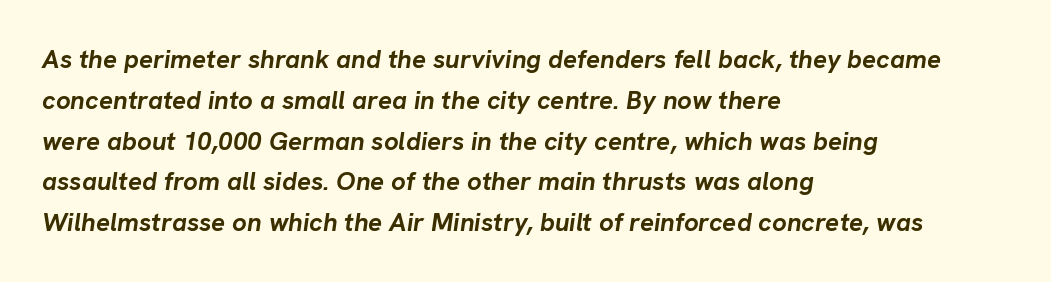
{"italic": "yes", "lean": "right", "slant_degrees": 8, "bold": "yes", "underline": "no", "align": "left", "line_spacing": "normal", "line_spacing_ratio": 1.57, "letter_spacing": "normal", "letter_spacing_em": 0.0, "glyph_px": 26}
